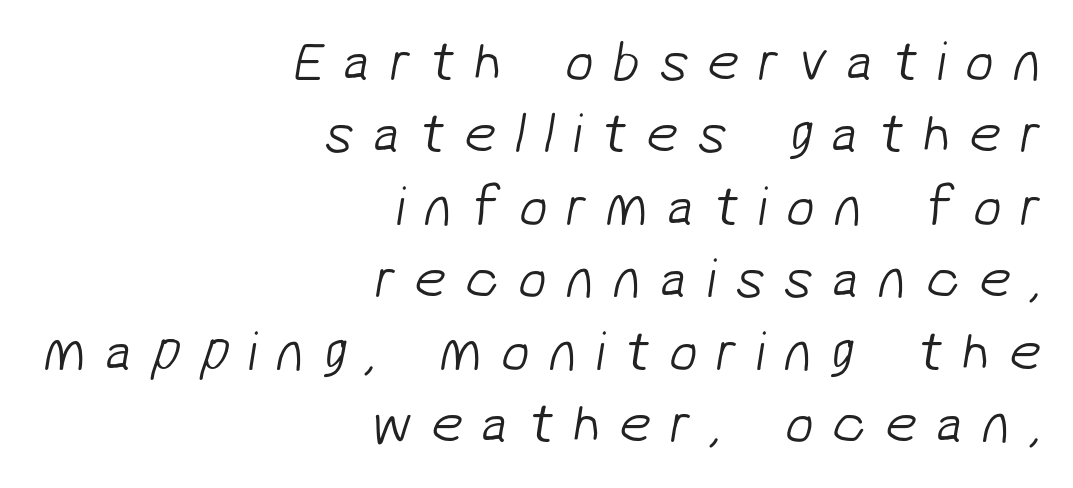
{"serif": "no", "bold": "no", "weight": "light", "width": "normal", "stroke_contrast": "low", "x_height": "medium", "monospaced": "no", "underline": "no", "align": "right", "line_spacing": "normal", "line_spacing_ratio": 1.27, "letter_spacing": "wide", "letter_spacing_em": 0.33, "glyph_px": 57}
